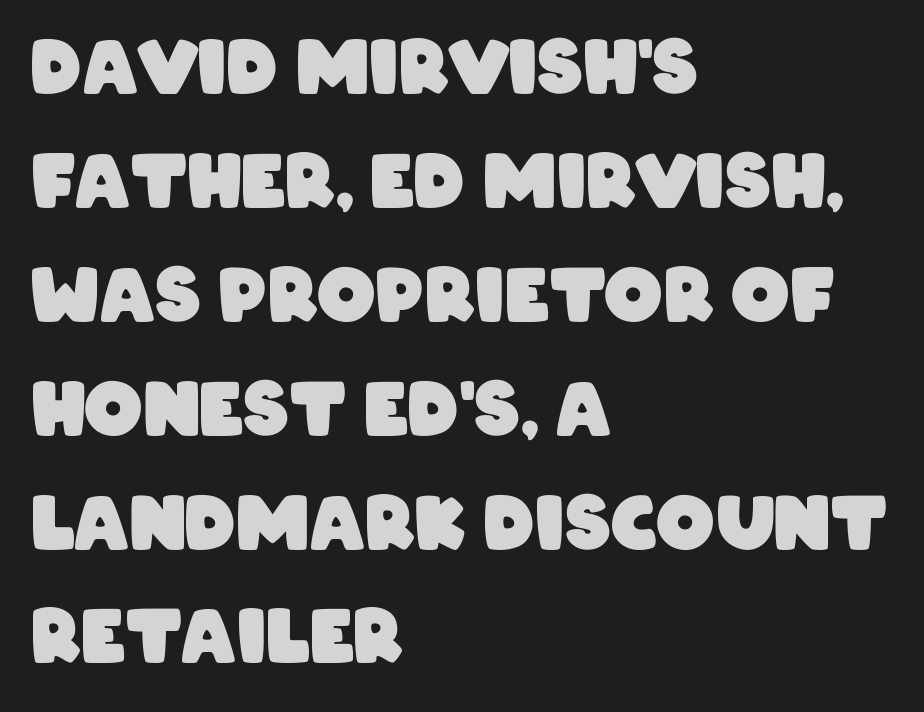
{"serif": "no", "bold": "yes", "weight": "heavy", "width": "condensed", "stroke_contrast": "low", "x_height": "large", "monospaced": "no", "underline": "no", "align": "left", "line_spacing": "normal", "line_spacing_ratio": 1.56, "letter_spacing": "normal", "letter_spacing_em": 0.0, "glyph_px": 73}
